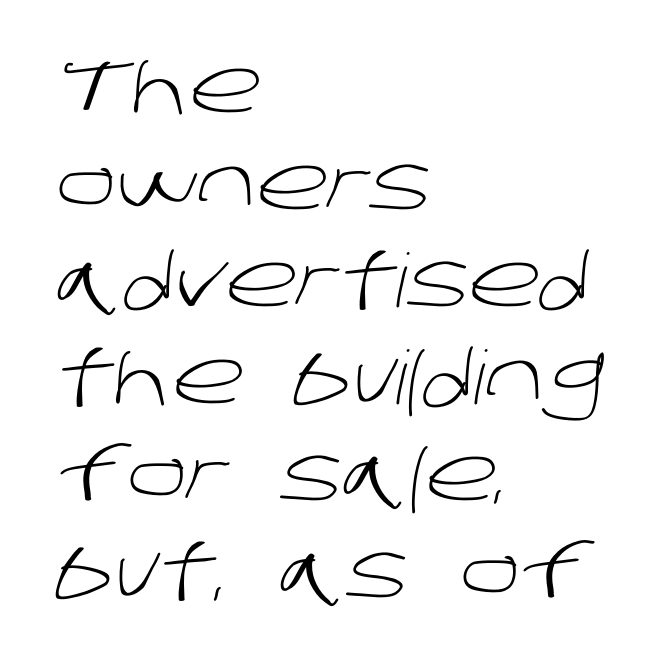
The image shows 74 px light sans-serif type; set left-aligned, normal line spacing (1.31x), normal letter spacing, not underlined; low stroke contrast and a large x-height.
